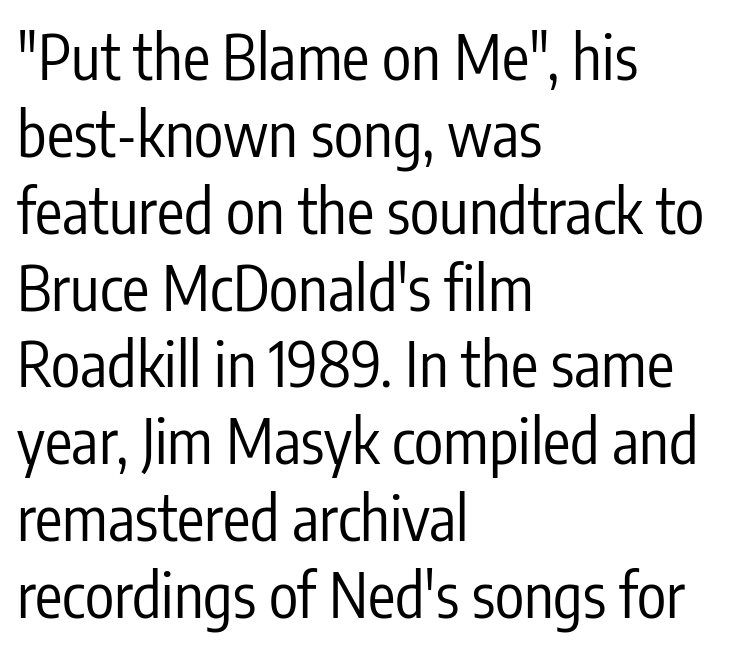
Q: Is the text bold? A: No.
Q: Is the text italic (slanted)? A: No, it is upright.
Q: Is the typeface a serif or a sans-serif typeface? A: Sans-serif.
Q: Is the text underlined? A: No.
Q: How is the paragraph aligned? A: Left-aligned.
Q: Is the spacing between letters normal or unusually wide? A: Normal.
Q: Is the spacing between lines tight, normal or loose? A: Normal.
Q: Width (condensed, normal, or wide)? A: Condensed.
Q: Stroke contrast? A: Low.
Q: x-height? A: Medium.
Q: Monospaced? A: No.
